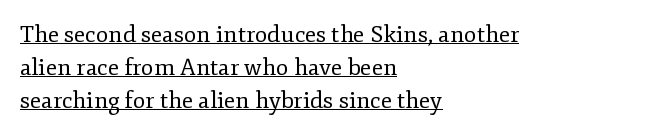
The image shows 23 px text type, upright; set left-aligned, normal line spacing (1.44x), normal letter spacing, underlined.
